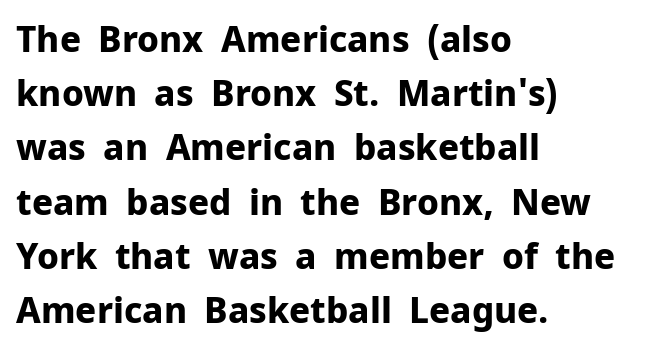
A typesetter would label this face a sans. Is the block centered? No — it sits flush against the left margin. Typographic density is high because the face is bold. Is the letter spacing exaggerated? No — it looks like the ordinary default. Lines of text with bare space underneath. You could not count columns in this text — the font is proportionally spaced.
